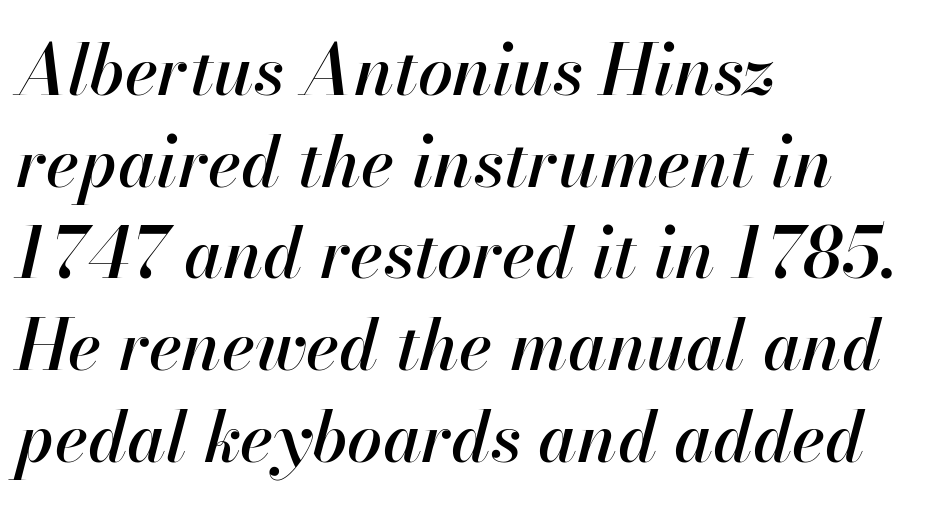
Q: Is the text italic (slanted)? A: Yes, it leans right by about 13 degrees.
Q: Is the text underlined? A: No.
Q: How is the paragraph aligned? A: Left-aligned.
Q: Is the spacing between letters normal or unusually wide? A: Normal.
Q: Is the spacing between lines tight, normal or loose? A: Normal.
Q: Width (condensed, normal, or wide)? A: Normal.
Q: Stroke contrast? A: High.
Q: x-height? A: Small.
Q: Monospaced? A: No.
